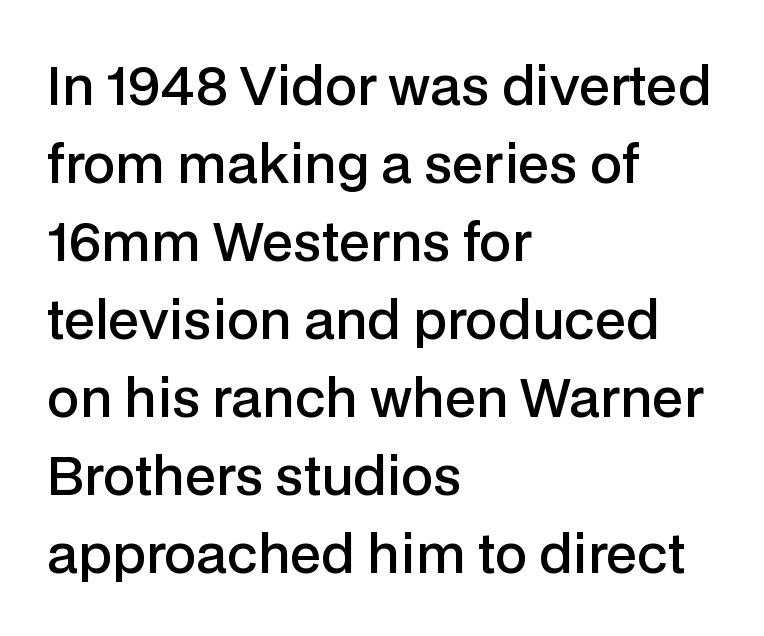
Q: Is the text bold? A: Semi-bold.
Q: Is the text italic (slanted)? A: No, it is upright.
Q: Is the typeface a serif or a sans-serif typeface? A: Sans-serif.
Q: Is the text underlined? A: No.
Q: How is the paragraph aligned? A: Left-aligned.
Q: Is the spacing between letters normal or unusually wide? A: Normal.
Q: Is the spacing between lines tight, normal or loose? A: Normal.
Q: Width (condensed, normal, or wide)? A: Normal.
Q: Stroke contrast? A: Low.
Q: x-height? A: Medium.
Q: Monospaced? A: No.
